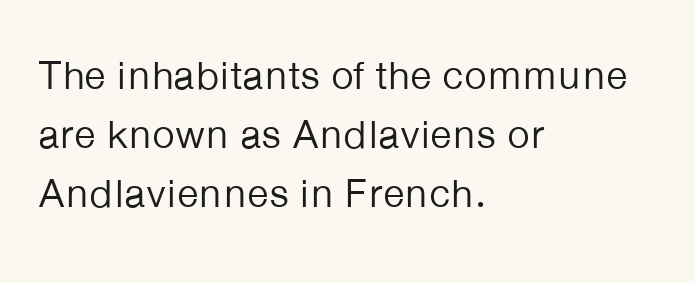
The image shows 40 px regular-weight sans-serif type, upright; set left-aligned, normal line spacing (1.48x), normal letter spacing, not underlined; low stroke contrast and a medium x-height.
